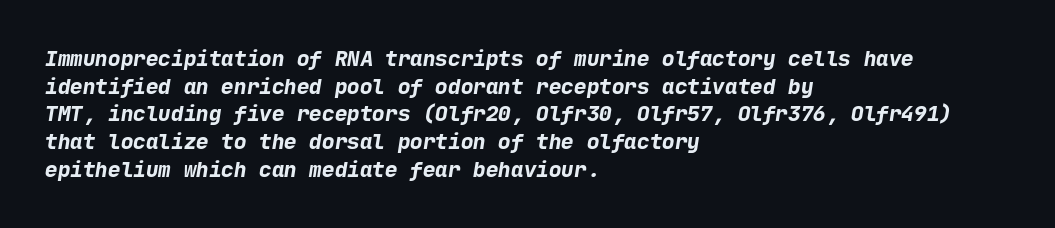
{"bold": "yes", "underline": "no", "align": "left", "line_spacing": "normal", "line_spacing_ratio": 1.32, "letter_spacing": "normal", "letter_spacing_em": 0.0, "glyph_px": 21}
